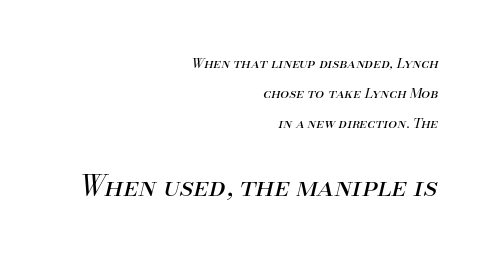
The image shows 28 px regular-weight type, italic (leaning right); set right-aligned, loose line spacing (2.14x), normal letter spacing, not underlined; the second (bottom) block is 2.0x larger; medium stroke contrast and a small x-height.
